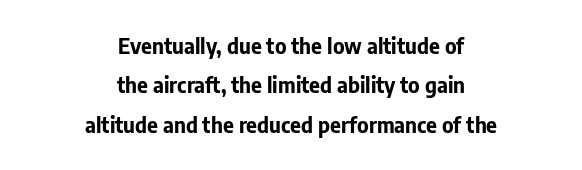
Characters remain perfectly vertical along every line. Pretty heavy lettering here — definitely bold. Only glyphs here, with clear space below each row. The compositor balanced each line on the midline. This sample uses plain, unmodified letter spacing.
